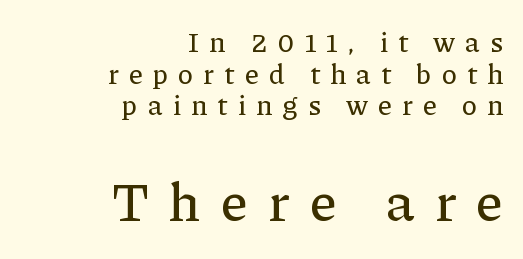
Q: Is the text italic (slanted)? A: No, it is upright.
Q: Is the typeface a serif or a sans-serif typeface? A: Serif.
Q: Is the text underlined? A: No.
Q: How is the paragraph aligned? A: Right-aligned.
Q: Is the spacing between letters normal or unusually wide? A: Unusually wide.
Q: Is the spacing between lines tight, normal or loose? A: Tight.
Q: Which block of text is set in a larger size, the first (top) or the second (bottom)? A: The second (bottom) one.
Q: Width (condensed, normal, or wide)? A: Normal.
Q: Stroke contrast? A: Low.
Q: x-height? A: Medium.
Q: Monospaced? A: No.
